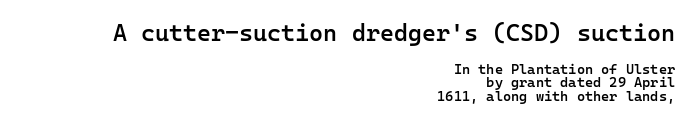
This is the in-between weight designers call semibold or demi. Every row of glyphs terminates at an identical x-position on the right. Which chunk is bigger? The first one — the top block dwarfs the bottom. Ordinary non-slanted type is in use. Characters follow at the spacing the type designer built in.
